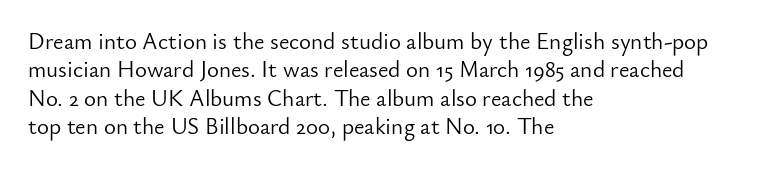
Q: Is the text bold? A: No.
Q: Is the text italic (slanted)? A: No, it is upright.
Q: Is the text underlined? A: No.
Q: How is the paragraph aligned? A: Left-aligned.
Q: Is the spacing between letters normal or unusually wide? A: Normal.
